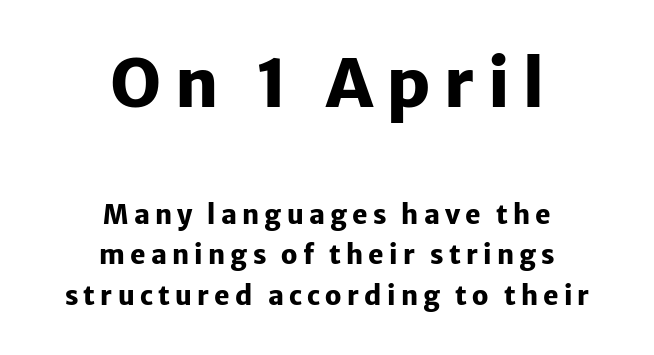
Q: Is the text bold? A: Yes.
Q: Is the text italic (slanted)? A: No, it is upright.
Q: Is the typeface a serif or a sans-serif typeface? A: Sans-serif.
Q: Is the text underlined? A: No.
Q: How is the paragraph aligned? A: Centered.
Q: Is the spacing between letters normal or unusually wide? A: Unusually wide.
Q: Is the spacing between lines tight, normal or loose? A: Normal.
Q: Which block of text is set in a larger size, the first (top) or the second (bottom)? A: The first (top) one.
Q: Width (condensed, normal, or wide)? A: Normal.
Q: Stroke contrast? A: Low.
Q: x-height? A: Medium.
Q: Monospaced? A: No.
